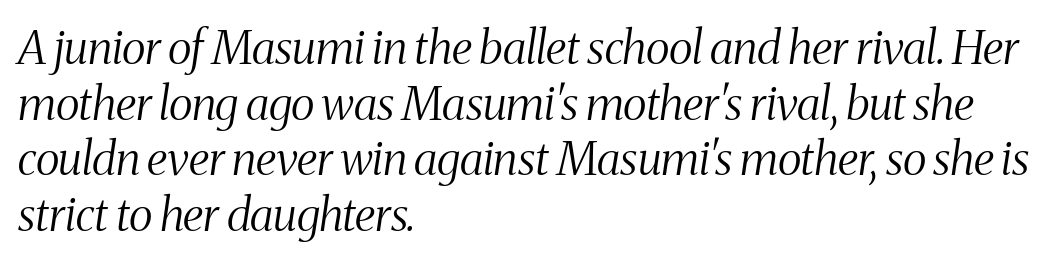
The image shows 46 px light, condensed serif type, italic (leaning right); set left-aligned, line spacing 1.21x, normal letter spacing, not underlined; medium stroke contrast and a medium x-height.
